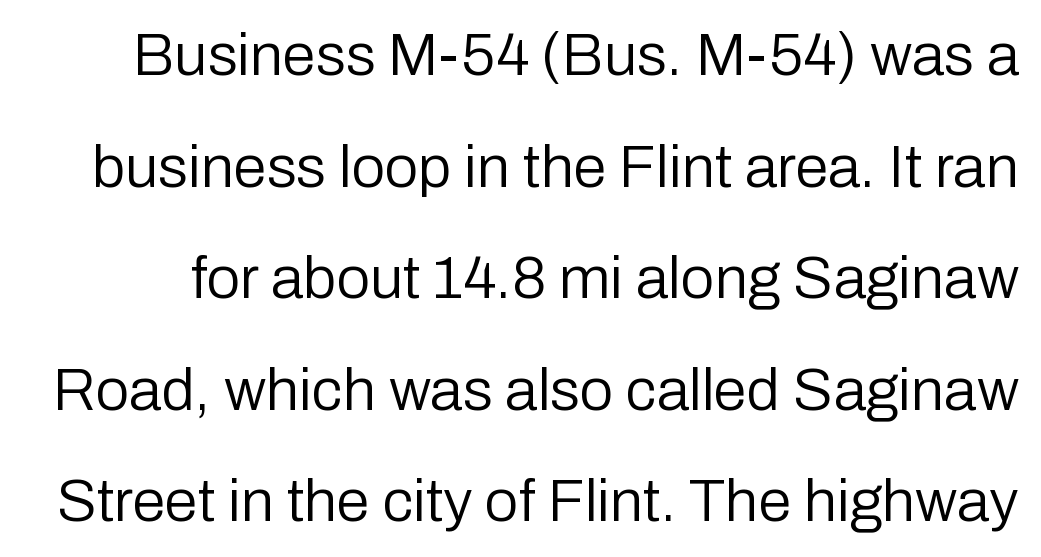
{"serif": "no", "italic": "no", "bold": "no", "weight": "regular", "width": "normal", "stroke_contrast": "low", "x_height": "medium", "monospaced": "no", "underline": "no", "line_spacing_ratio": 1.86, "letter_spacing": "normal", "letter_spacing_em": 0.0, "glyph_px": 60}
